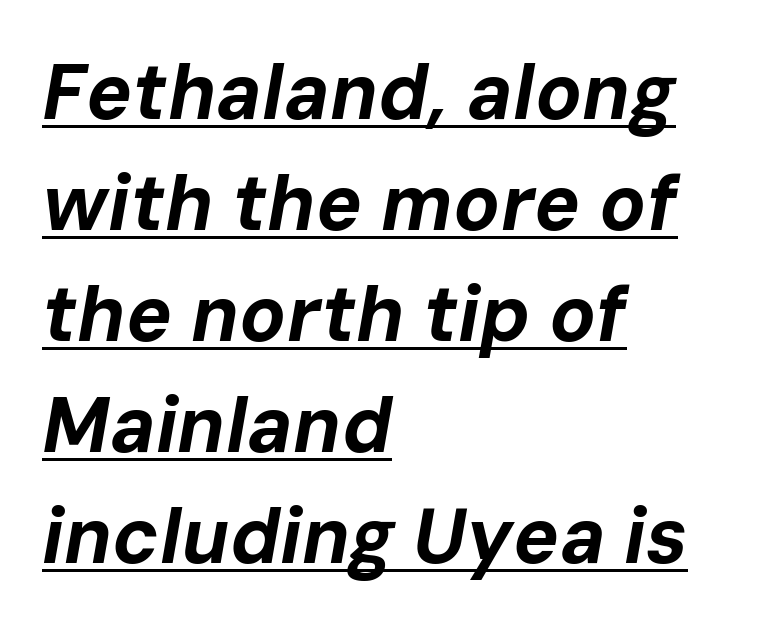
A dark, heavy texture on the line: the type is bold. Caption: standard tracking, unaltered. Leading matches the norm, producing a regular column. The rendering uses natural spacing where letterforms have individual widths. Slanted lettering throughout. Every word sits above its own underline.
